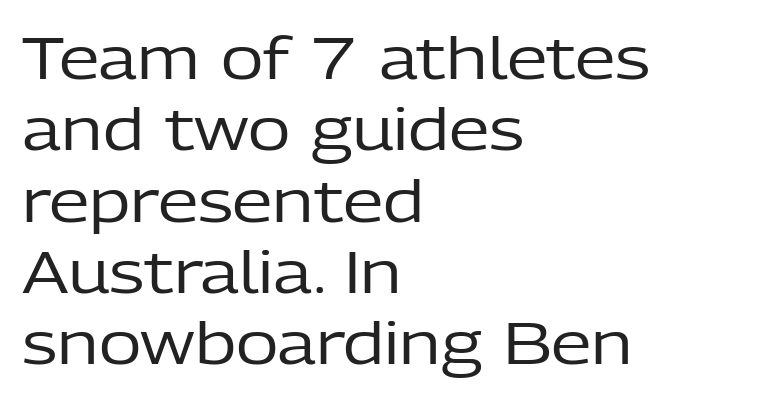
The space beneath each line is pristine and unruled. This is sans-serif lettering, the kind often seen on screens and signage. Designer's note — italics off, roman on. The letterforms sit at book weight or below. The type is set solid horizontally, with unmodified tracking.
